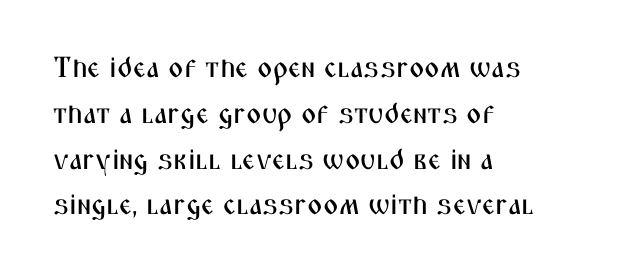
Anything drawn beneath the words? Only blank space. Between one letter and the next there's only the usual sliver of space. Baseline-to-baseline distance is the conventional proportion of letter height. The passage shown is typeset with a sans-serif family. A student would call this left alignment; a typographer would say flush left, rag right. This is roman type, the default non-slanted kind.
